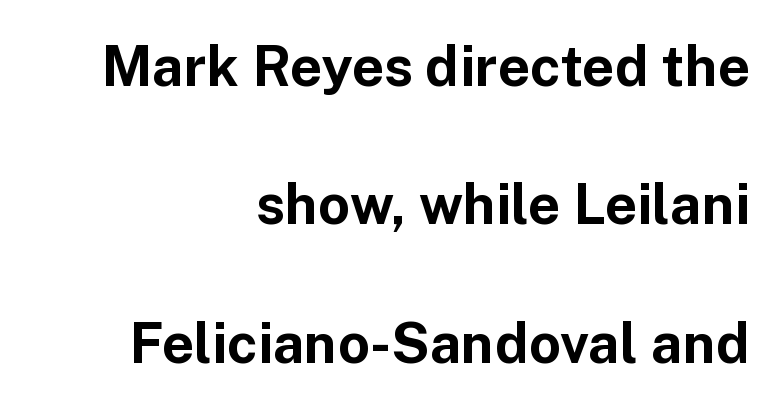
{"serif": "no", "italic": "no", "bold": "yes", "weight": "bold", "width": "normal", "stroke_contrast": "low", "x_height": "medium", "monospaced": "no", "underline": "no", "align": "right", "line_spacing": "loose", "line_spacing_ratio": 2.47, "letter_spacing": "normal", "letter_spacing_em": 0.0, "glyph_px": 56}
